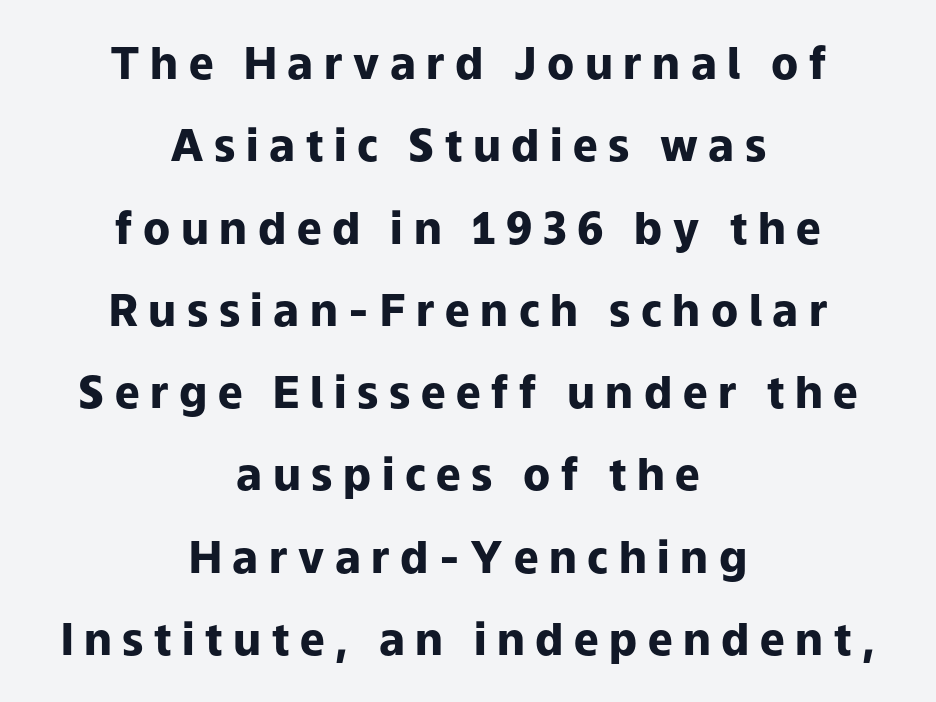
The image shows 44 px heavy sans-serif type, upright; set centered, line spacing 1.87x, unusually wide letter spacing (+0.24 em), not underlined; low stroke contrast and a medium x-height.
